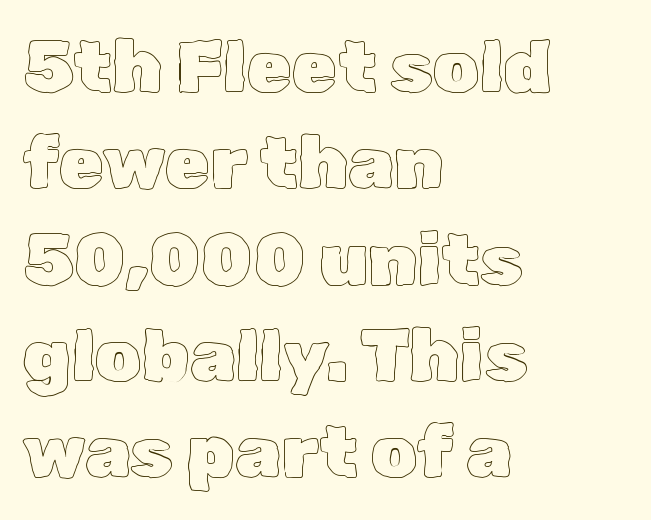
The image shows 73 px text type, upright; set left-aligned, normal line spacing (1.32x), normal letter spacing, not underlined; a medium x-height.
